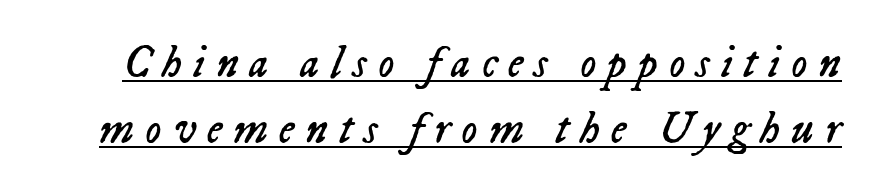
Does the lettering tilt? It does — this is italic. Does extra space separate the letters? Yes, quite a lot of it. Is the type heavy? It reads as light-to-regular instead. If you measured baseline to baseline, you'd find a middling distance.
